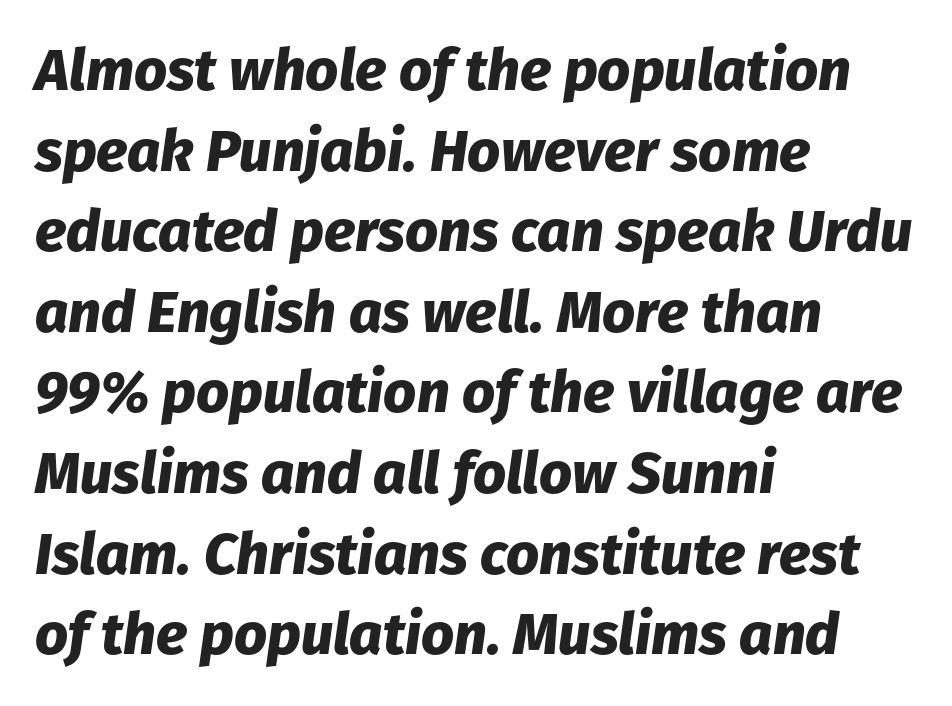
Q: Is the text bold? A: Yes.
Q: Is the text italic (slanted)? A: Yes, it leans right by about 8 degrees.
Q: Is the text underlined? A: No.
Q: How is the paragraph aligned? A: Left-aligned.
Q: Is the spacing between letters normal or unusually wide? A: Normal.
Q: Is the spacing between lines tight, normal or loose? A: Normal.
Q: Width (condensed, normal, or wide)? A: Normal.
Q: Stroke contrast? A: Low.
Q: x-height? A: Medium.
Q: Monospaced? A: No.
